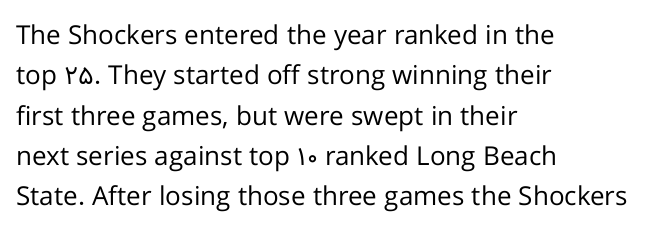
Check the space under the baseline: it is left empty. The type sits square on the baseline with zero lean. Line spacing here is normal. Casual observation: everything's shoved over to the left. Honestly, the letter spacing is just normal — you wouldn't notice it.
